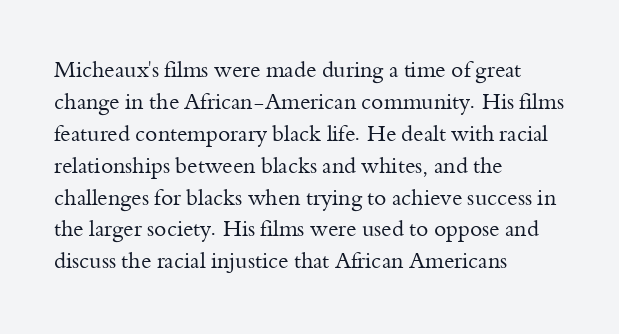
The image shows 22 px text type, upright; set left-aligned, normal line spacing (1.45x), normal letter spacing, not underlined.
